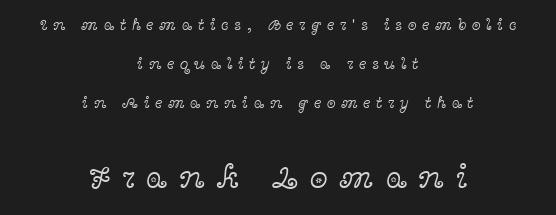
Q: Is the text bold? A: No.
Q: Is the text italic (slanted)? A: Yes.
Q: Is the typeface a serif or a sans-serif typeface? A: Serif.
Q: Is the text underlined? A: No.
Q: How is the paragraph aligned? A: Centered.
Q: Is the spacing between letters normal or unusually wide? A: Unusually wide.
Q: Is the spacing between lines tight, normal or loose? A: Loose.
Q: Which block of text is set in a larger size, the first (top) or the second (bottom)? A: The second (bottom) one.
Q: Width (condensed, normal, or wide)? A: Wide.
Q: x-height? A: Medium.
Q: Monospaced? A: No.
